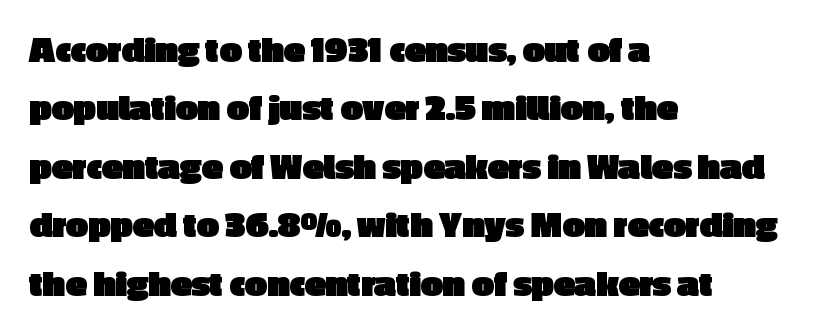
{"serif": "no", "italic": "no", "bold": "yes", "weight": "heavy", "width": "normal", "x_height": "medium", "monospaced": "no", "underline": "no", "align": "left", "line_spacing": "normal", "line_spacing_ratio": 1.5, "letter_spacing": "normal", "letter_spacing_em": 0.0, "glyph_px": 39}
